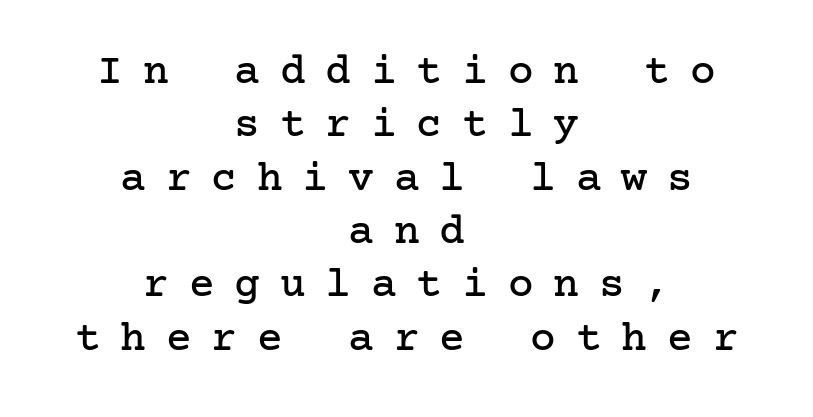
{"serif": "yes", "italic": "no", "width": "normal", "stroke_contrast": "low", "x_height": "medium", "underline": "no", "align": "center", "line_spacing_ratio": 1.24, "letter_spacing": "wide", "letter_spacing_em": 0.46, "glyph_px": 43}
